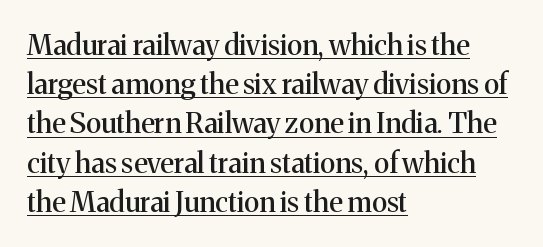
Q: Is the text italic (slanted)? A: No, it is upright.
Q: Is the typeface a serif or a sans-serif typeface? A: Serif.
Q: Is the text underlined? A: Yes.
Q: How is the paragraph aligned? A: Left-aligned.
Q: Is the spacing between letters normal or unusually wide? A: Normal.
Q: Is the spacing between lines tight, normal or loose? A: Normal.
Q: Width (condensed, normal, or wide)? A: Normal.
Q: Stroke contrast? A: Medium.
Q: x-height? A: Medium.
Q: Monospaced? A: No.
